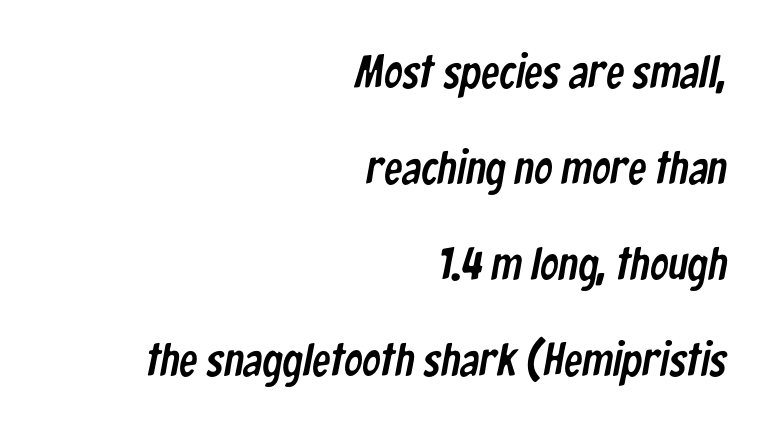
Q: Is the typeface a serif or a sans-serif typeface? A: Sans-serif.
Q: Is the text underlined? A: No.
Q: How is the paragraph aligned? A: Right-aligned.
Q: Is the spacing between letters normal or unusually wide? A: Normal.
Q: Is the spacing between lines tight, normal or loose? A: Loose.
Q: Width (condensed, normal, or wide)? A: Condensed.
Q: Stroke contrast? A: Low.
Q: x-height? A: Medium.
Q: Monospaced? A: No.
